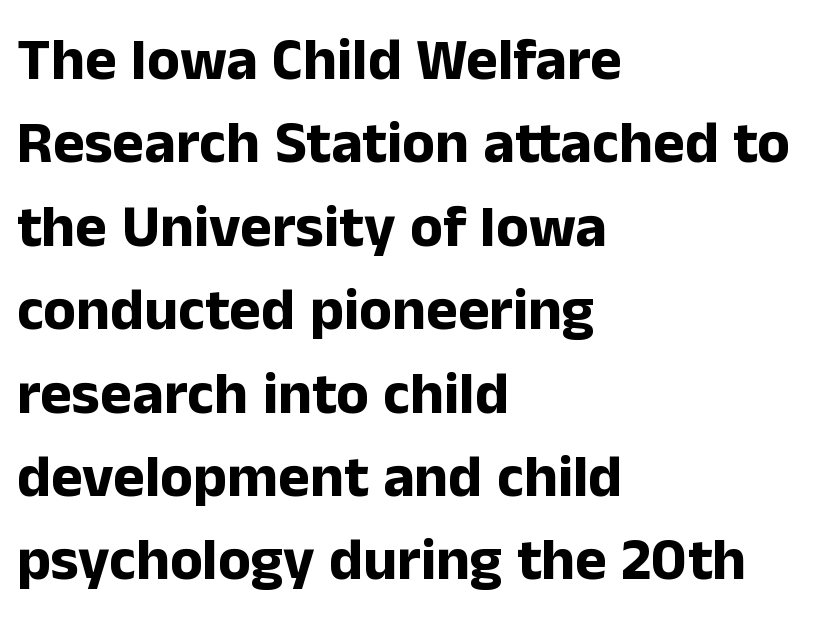
The image shows 60 px bold sans-serif type, upright; set left-aligned, normal line spacing (1.39x), normal letter spacing, not underlined; low stroke contrast and a medium x-height.
